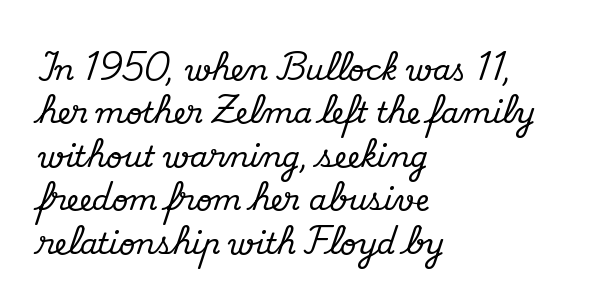
The rows are spaced the way most documents space them. Tracking value appears to be zero — textbook default spacing. Anything drawn beneath the words? Only blank space. A typesetter would call this proportional, since set widths differ per character.
